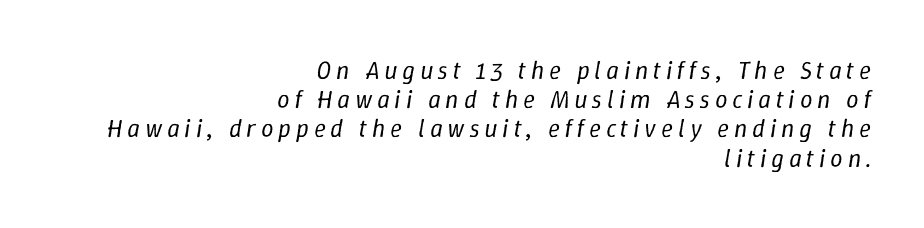
The image shows 25 px text type, italic (leaning right); set right-aligned, line spacing 1.17x, not underlined.
